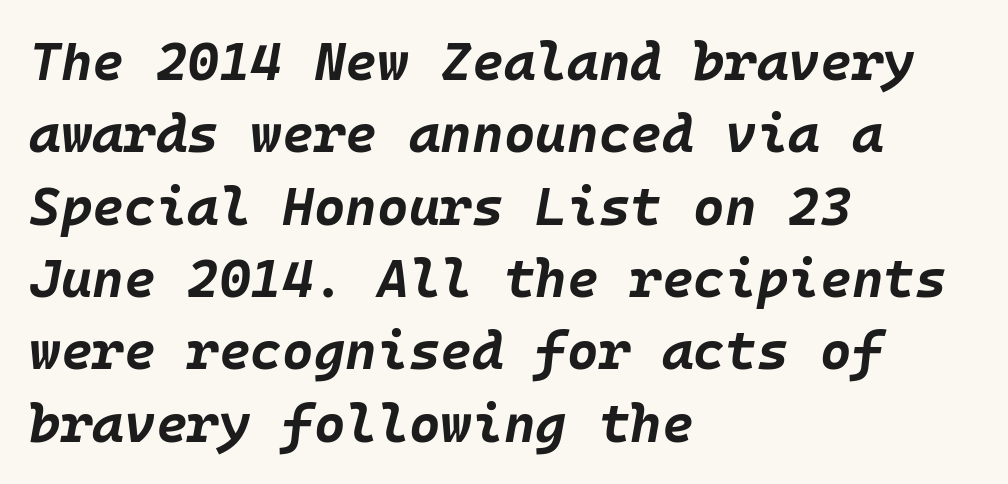
The image shows 54 px bold type, italic (leaning right); set left-aligned, normal line spacing (1.34x), normal letter spacing, not underlined; low stroke contrast and a large x-height.
